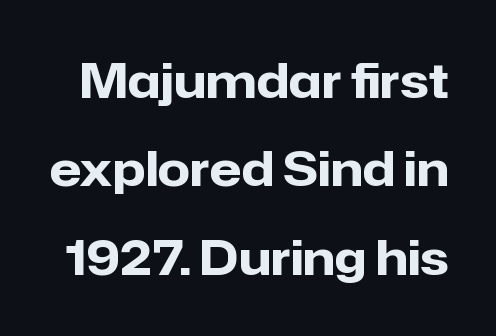
The specimen omits any rule beneath the text block's lines. Designer's note — italics off, roman on. Nope, no serifs anywhere on these letters. The passage shown is typed in a proportional face where columns would drift.
